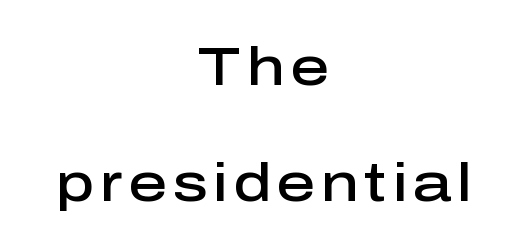
{"serif": "no", "italic": "no", "bold": "semi", "weight": "semibold", "width": "normal", "stroke_contrast": "low", "x_height": "medium", "monospaced": "no", "underline": "no", "align": "center", "line_spacing": "loose", "line_spacing_ratio": 2.15, "glyph_px": 54}
